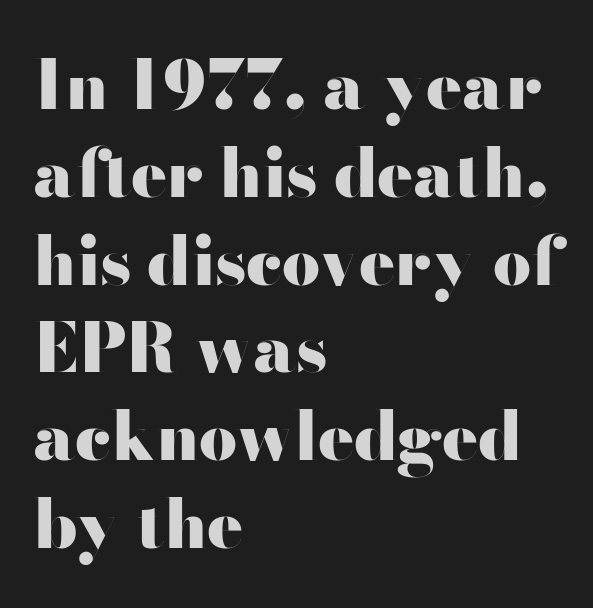
Q: Is the text bold? A: Yes.
Q: Is the text italic (slanted)? A: No, it is upright.
Q: Is the typeface a serif or a sans-serif typeface? A: Sans-serif.
Q: Is the text underlined? A: No.
Q: How is the paragraph aligned? A: Left-aligned.
Q: Is the spacing between letters normal or unusually wide? A: Normal.
Q: Is the spacing between lines tight, normal or loose? A: Normal.
Q: Width (condensed, normal, or wide)? A: Wide.
Q: Stroke contrast? A: High.
Q: x-height? A: Small.
Q: Monospaced? A: No.
